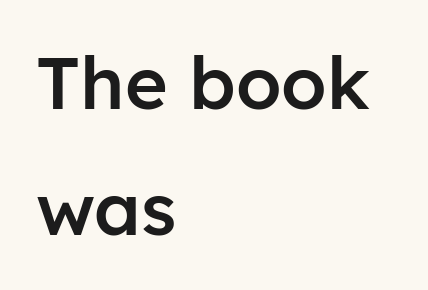
{"serif": "no", "italic": "no", "bold": "semi", "weight": "semibold", "width": "normal", "stroke_contrast": "low", "x_height": "medium", "monospaced": "no", "underline": "no", "align": "left", "line_spacing_ratio": 1.72, "letter_spacing": "normal", "letter_spacing_em": 0.0, "glyph_px": 73}
